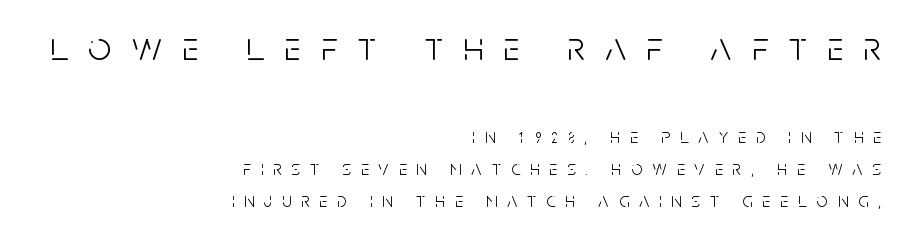
Q: Is the text bold? A: No.
Q: Is the text italic (slanted)? A: No, it is upright.
Q: Is the typeface a serif or a sans-serif typeface? A: Sans-serif.
Q: Is the text underlined? A: No.
Q: How is the paragraph aligned? A: Right-aligned.
Q: Is the spacing between letters normal or unusually wide? A: Unusually wide.
Q: Is the spacing between lines tight, normal or loose? A: Normal.
Q: Which block of text is set in a larger size, the first (top) or the second (bottom)? A: The first (top) one.
Q: Width (condensed, normal, or wide)? A: Condensed.
Q: Stroke contrast? A: Low.
Q: x-height? A: Large.
Q: Monospaced? A: No.
